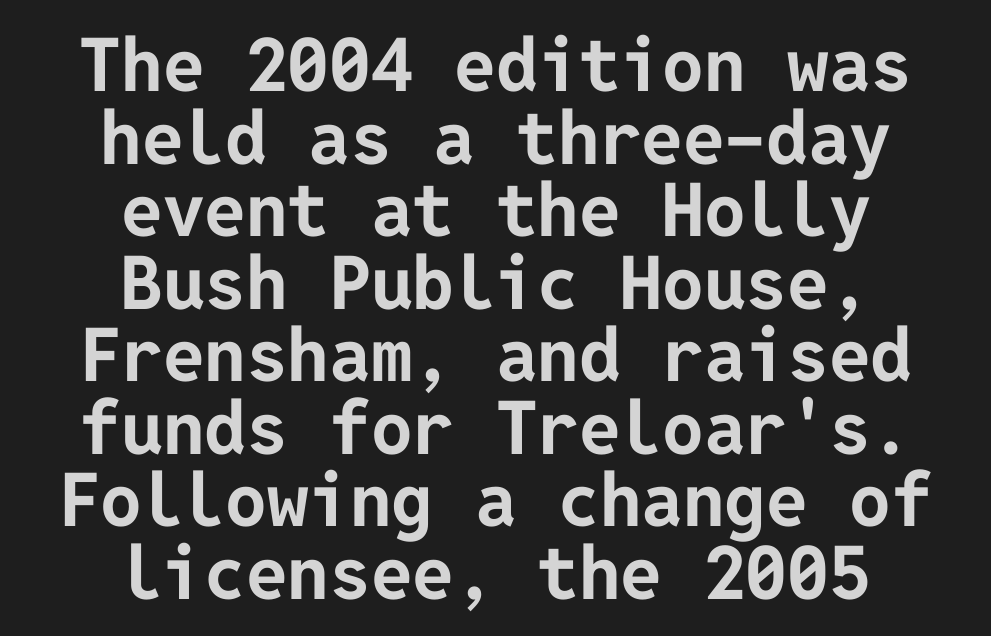
The image shows 74 px bold sans-serif type, upright; set centered, tight line spacing (0.98x), normal letter spacing, not underlined; low stroke contrast and a medium x-height.
